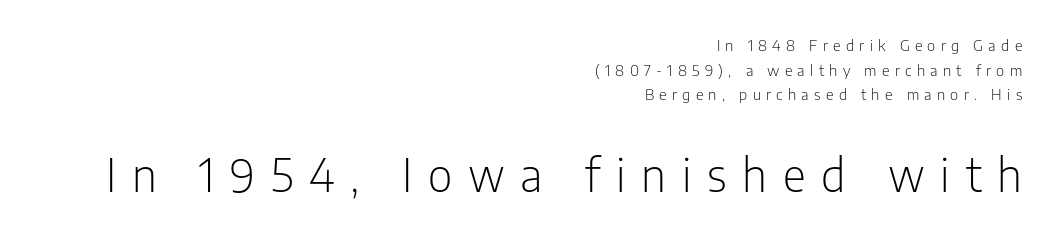
The image shows 45 px light, condensed sans-serif type, upright; set right-aligned, normal line spacing (1.64x), unusually wide letter spacing (+0.35 em), not underlined; the second (bottom) block is 3.0x larger; low stroke contrast and a medium x-height.
